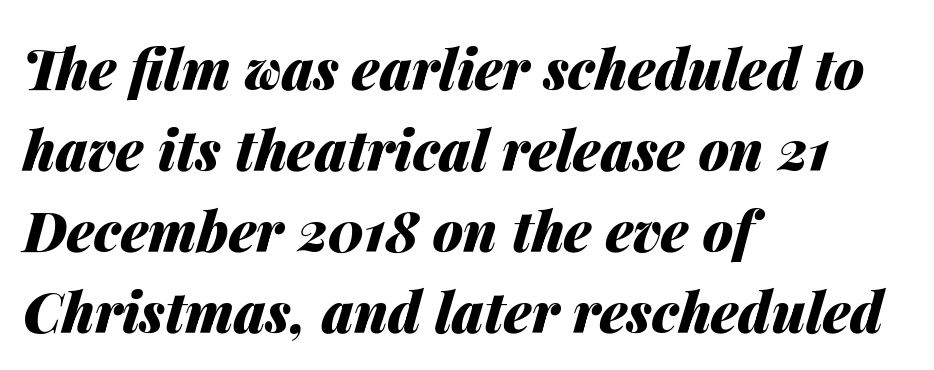
Q: Is the text bold? A: Yes.
Q: Is the text italic (slanted)? A: Yes, it leans right by about 14 degrees.
Q: Is the text underlined? A: No.
Q: How is the paragraph aligned? A: Left-aligned.
Q: Is the spacing between letters normal or unusually wide? A: Normal.
Q: Is the spacing between lines tight, normal or loose? A: Normal.
Q: Width (condensed, normal, or wide)? A: Normal.
Q: Stroke contrast? A: Medium.
Q: x-height? A: Medium.
Q: Monospaced? A: No.
